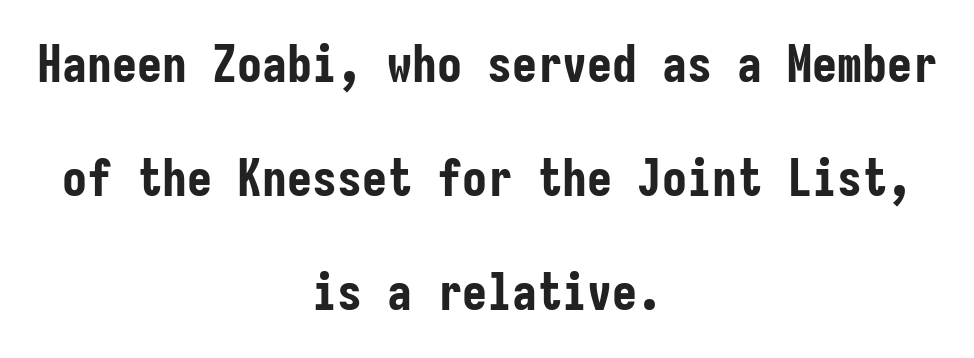
Looks like terminal output: every glyph gets an equal slot. The lettering stays uniformly vertical, giving the passage a roman look. Nobody drew a line under any word here. Teacher's note: observe the equal gaps on both sides — that is centered alignment. The characters display no serif detailing; their extremities are plain. Characters follow at the spacing the type designer built in.
